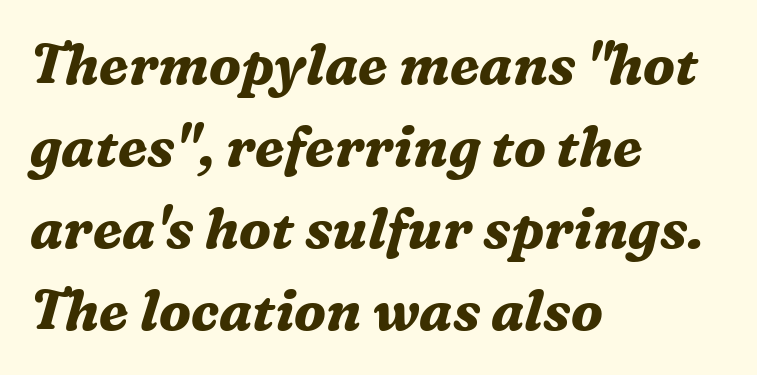
Type without underlining. Reading down the column, the eye jumps a familiar distance to each next line. Left-aligned paragraph, ragged on the right. The tracking reads as untouched default to a designer's eye. Style check: oblique. The rendering uses natural spacing where letterforms have individual widths.
